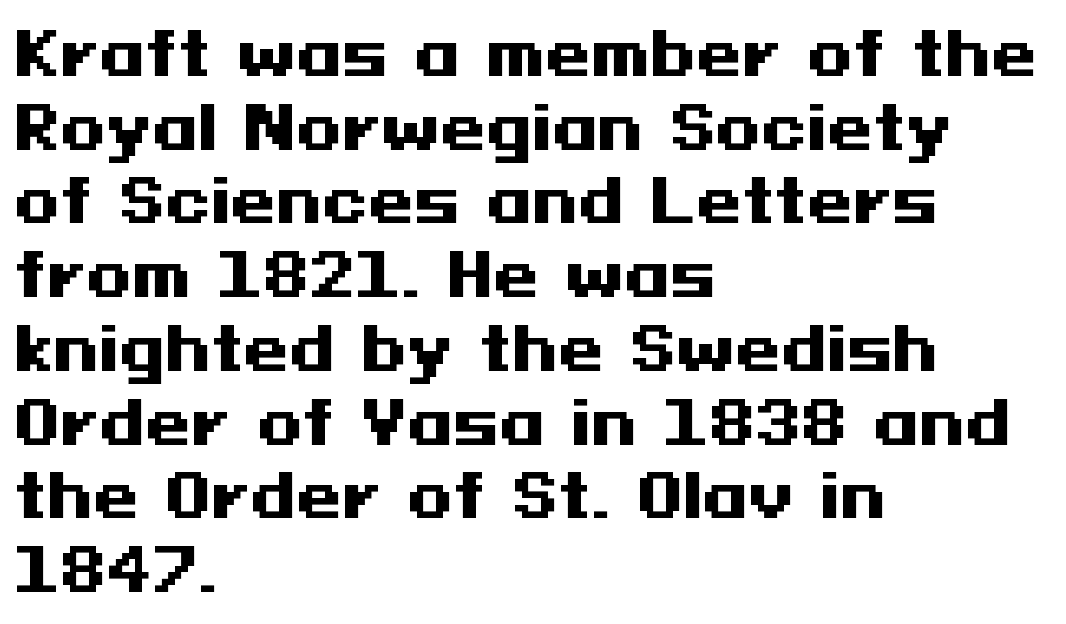
Q: Is the text bold? A: Yes.
Q: Is the text italic (slanted)? A: No, it is upright.
Q: Is the typeface a serif or a sans-serif typeface? A: Sans-serif.
Q: Is the text underlined? A: No.
Q: How is the paragraph aligned? A: Left-aligned.
Q: Is the spacing between letters normal or unusually wide? A: Normal.
Q: Is the spacing between lines tight, normal or loose? A: Normal.
Q: Width (condensed, normal, or wide)? A: Wide.
Q: Stroke contrast? A: Medium.
Q: x-height? A: Medium.
